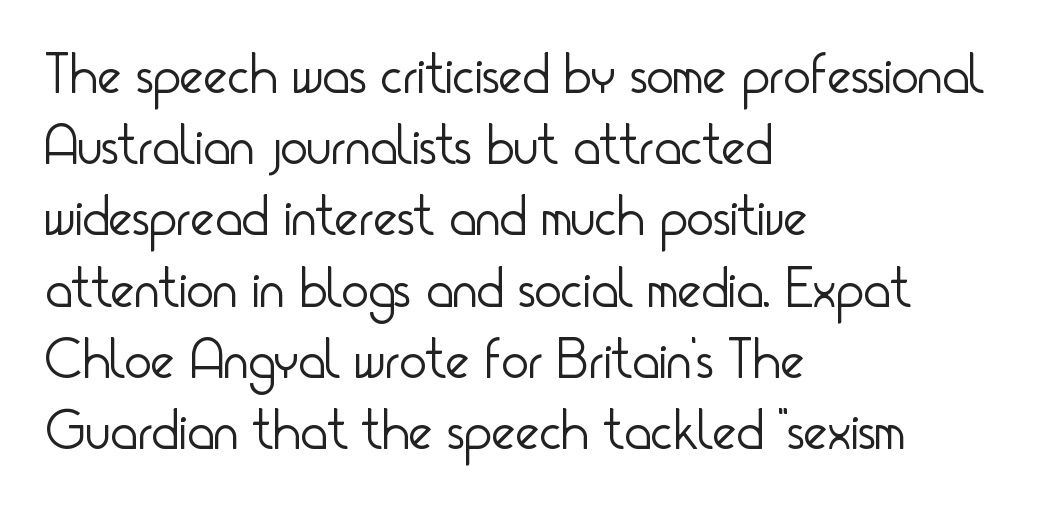
Q: Is the text bold? A: No.
Q: Is the text italic (slanted)? A: No, it is upright.
Q: Is the typeface a serif or a sans-serif typeface? A: Sans-serif.
Q: Is the text underlined? A: No.
Q: How is the paragraph aligned? A: Left-aligned.
Q: Is the spacing between letters normal or unusually wide? A: Normal.
Q: Is the spacing between lines tight, normal or loose? A: Normal.
Q: Width (condensed, normal, or wide)? A: Condensed.
Q: Stroke contrast? A: Low.
Q: x-height? A: Small.
Q: Monospaced? A: No.
